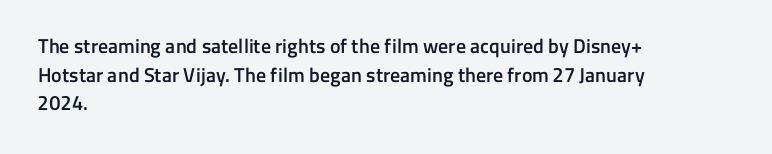
Q: Is the text bold? A: Semi-bold.
Q: Is the text italic (slanted)? A: No, it is upright.
Q: Is the text underlined? A: No.
Q: How is the paragraph aligned? A: Left-aligned.
Q: Is the spacing between letters normal or unusually wide? A: Normal.
Q: Is the spacing between lines tight, normal or loose? A: Normal.
